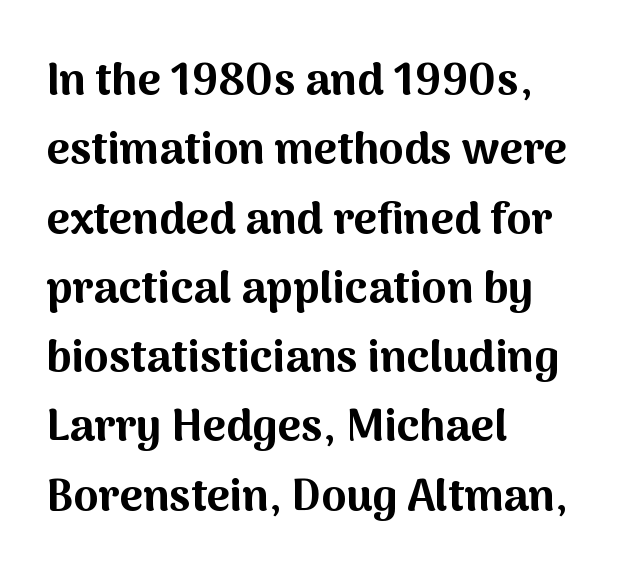
Q: Is the text bold? A: Yes.
Q: Is the text italic (slanted)? A: No, it is upright.
Q: Is the typeface a serif or a sans-serif typeface? A: Sans-serif.
Q: Is the text underlined? A: No.
Q: How is the paragraph aligned? A: Left-aligned.
Q: Is the spacing between letters normal or unusually wide? A: Normal.
Q: Is the spacing between lines tight, normal or loose? A: Normal.
Q: Width (condensed, normal, or wide)? A: Normal.
Q: Stroke contrast? A: Medium.
Q: x-height? A: Medium.
Q: Monospaced? A: No.
